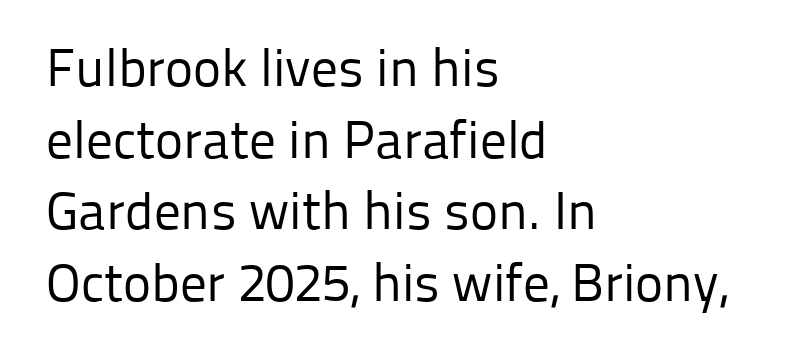
{"serif": "no", "italic": "no", "bold": "no", "weight": "regular", "width": "normal", "stroke_contrast": "low", "x_height": "medium", "monospaced": "no", "underline": "no", "align": "left", "line_spacing": "normal", "line_spacing_ratio": 1.35, "letter_spacing": "normal", "letter_spacing_em": 0.0, "glyph_px": 53}
